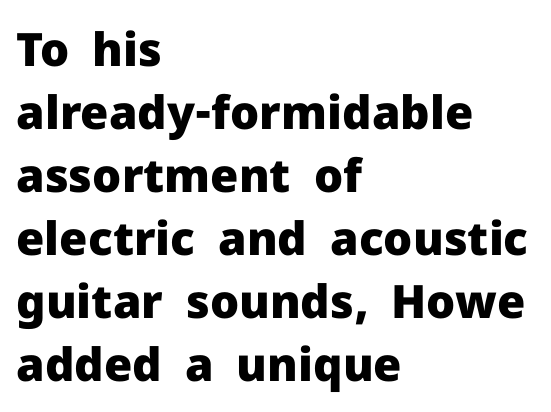
{"serif": "no", "italic": "no", "bold": "yes", "weight": "heavy", "width": "normal", "stroke_contrast": "low", "x_height": "medium", "monospaced": "no", "underline": "no", "align": "left", "line_spacing": "normal", "line_spacing_ratio": 1.37, "letter_spacing": "normal", "letter_spacing_em": 0.0, "glyph_px": 46}
